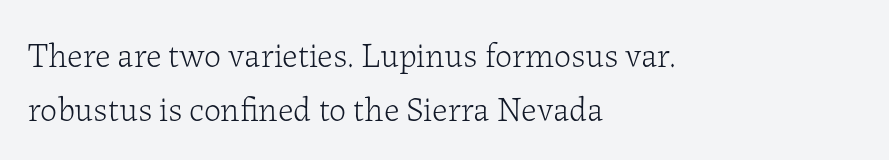
Leading matches the norm, producing a regular column. The face used here is proportionally spaced, like ordinary book or web type. You can tell it's not italic because the verticals are truly vertical. Plain, unruled lines of type. Caption: face not bold, strokes unweighted. You can tell from the footed stems that serif type was used.
